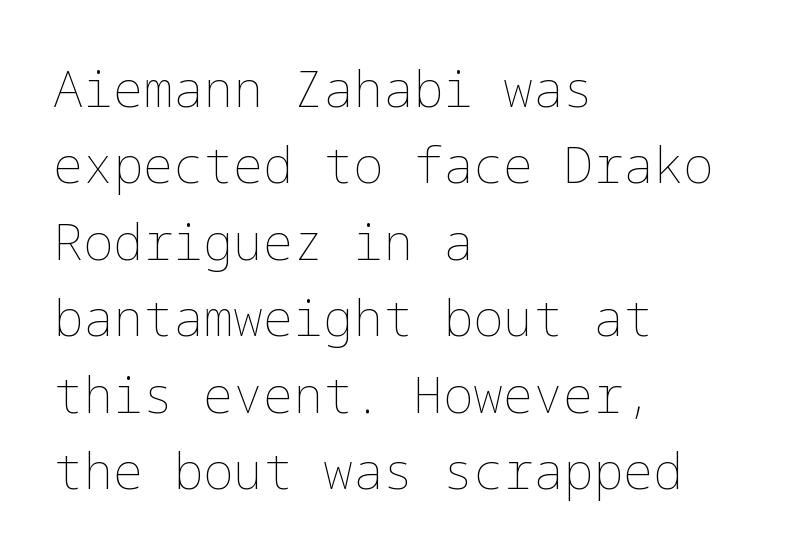
Any mark beneath the type? The region is blank. Casual observation: everything's shoved over to the left. The strokes are not fattened; the text isn't bold. The line texture is even and compact thanks to regular tracking.
